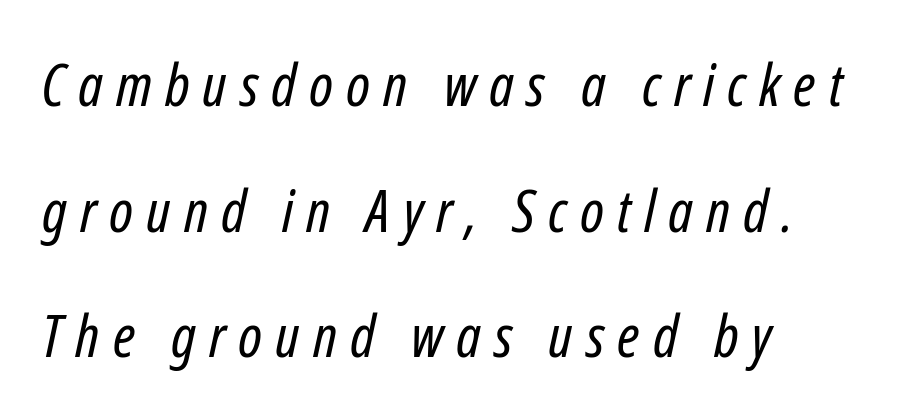
{"italic": "yes", "lean": "right", "slant_degrees": 12, "bold": "no", "weight": "regular", "width": "condensed", "stroke_contrast": "low", "x_height": "medium", "monospaced": "no", "underline": "no", "align": "left", "line_spacing": "loose", "line_spacing_ratio": 2.13, "letter_spacing": "wide", "letter_spacing_em": 0.22, "glyph_px": 59}
